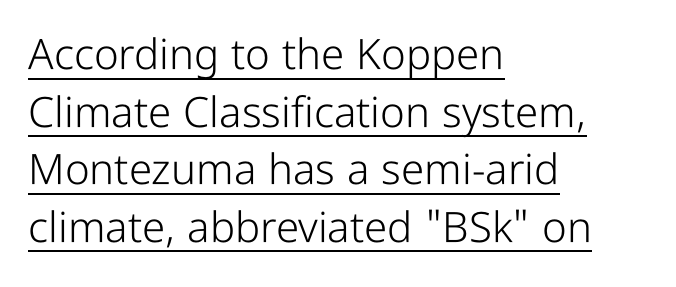
Q: Is the text bold? A: No.
Q: Is the text italic (slanted)? A: No, it is upright.
Q: Is the typeface a serif or a sans-serif typeface? A: Sans-serif.
Q: Is the text underlined? A: Yes.
Q: How is the paragraph aligned? A: Left-aligned.
Q: Is the spacing between letters normal or unusually wide? A: Normal.
Q: Is the spacing between lines tight, normal or loose? A: Normal.
Q: Width (condensed, normal, or wide)? A: Condensed.
Q: Stroke contrast? A: Low.
Q: x-height? A: Medium.
Q: Monospaced? A: No.
